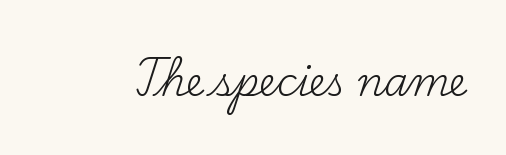
{"serif": "yes", "bold": "no", "weight": "regular", "width": "normal", "stroke_contrast": "medium", "x_height": "small", "monospaced": "no", "underline": "no", "letter_spacing": "normal", "letter_spacing_em": 0.0, "glyph_px": 38}
